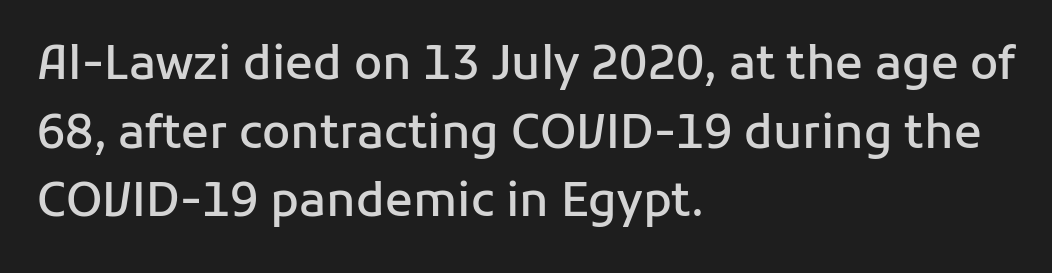
Q: Is the text bold? A: Semi-bold.
Q: Is the text italic (slanted)? A: No, it is upright.
Q: Is the typeface a serif or a sans-serif typeface? A: Sans-serif.
Q: Is the text underlined? A: No.
Q: How is the paragraph aligned? A: Left-aligned.
Q: Is the spacing between letters normal or unusually wide? A: Normal.
Q: Is the spacing between lines tight, normal or loose? A: Normal.
Q: Width (condensed, normal, or wide)? A: Normal.
Q: Stroke contrast? A: Low.
Q: x-height? A: Medium.
Q: Monospaced? A: No.
